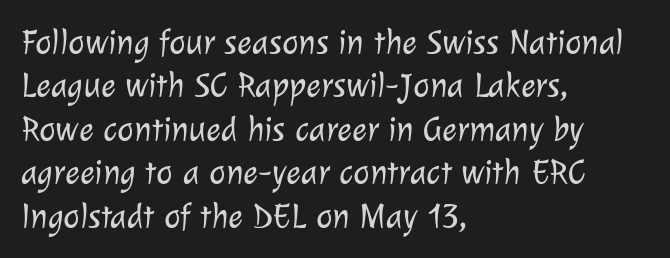
The image shows 35 px light sans-serif type; set left-aligned, line spacing 1.24x, normal letter spacing, not underlined; low stroke contrast and a medium x-height.
